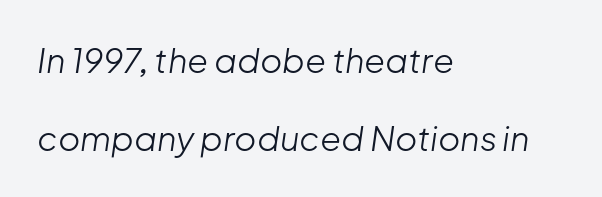
{"italic": "yes", "lean": "right", "slant_degrees": 8, "bold": "no", "weight": "light", "width": "normal", "stroke_contrast": "low", "x_height": "medium", "monospaced": "no", "underline": "no", "align": "left", "line_spacing": "loose", "line_spacing_ratio": 2.3, "letter_spacing": "normal", "letter_spacing_em": 0.0, "glyph_px": 34}
